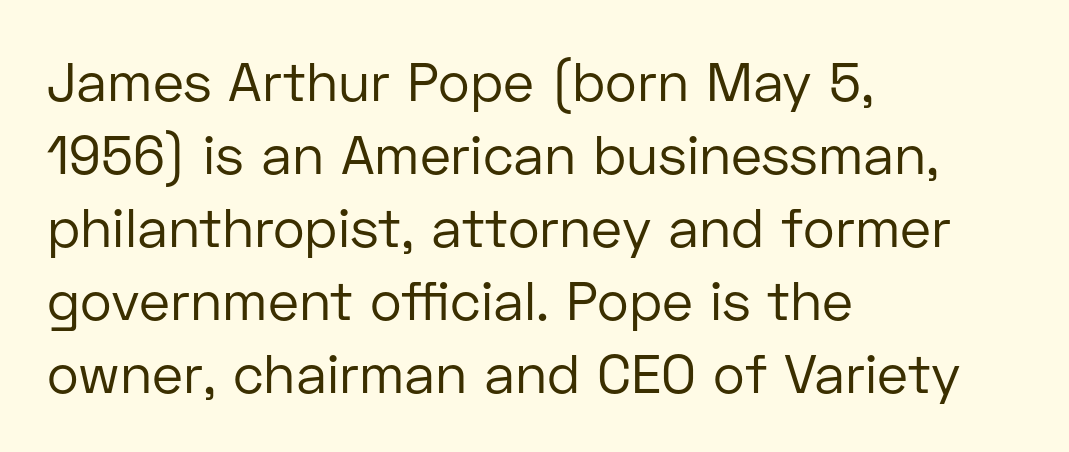
{"serif": "no", "italic": "no", "bold": "no", "weight": "regular", "width": "normal", "stroke_contrast": "low", "x_height": "medium", "monospaced": "no", "underline": "no", "align": "left", "line_spacing": "normal", "line_spacing_ratio": 1.35, "letter_spacing": "normal", "letter_spacing_em": 0.0, "glyph_px": 54}
